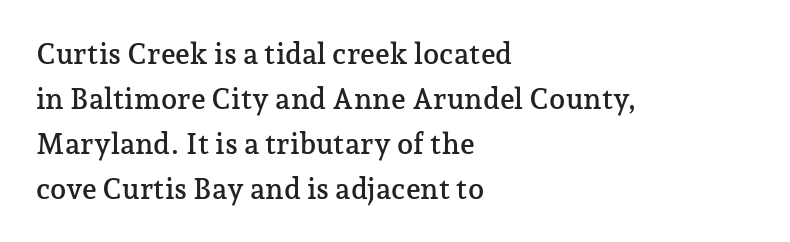
{"serif": "yes", "italic": "no", "width": "normal", "stroke_contrast": "low", "x_height": "medium", "monospaced": "no", "underline": "no", "align": "left", "line_spacing": "normal", "line_spacing_ratio": 1.55, "letter_spacing": "normal", "letter_spacing_em": 0.0, "glyph_px": 29}
